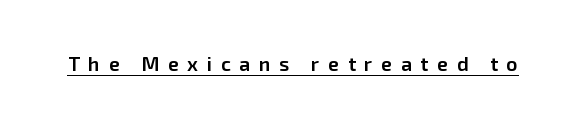
{"italic": "no", "bold": "semi", "underline": "yes", "letter_spacing": "wide", "letter_spacing_em": 0.43, "glyph_px": 20}
